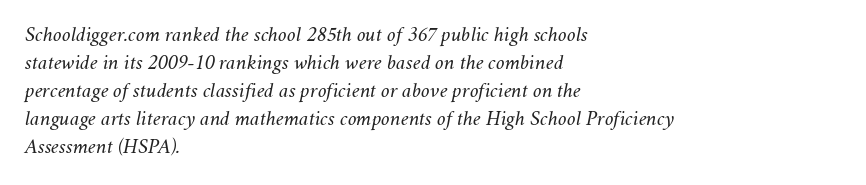
Q: Is the text bold? A: No.
Q: Is the text italic (slanted)? A: Yes, it leans right by about 11 degrees.
Q: Is the text underlined? A: No.
Q: How is the paragraph aligned? A: Left-aligned.
Q: Is the spacing between letters normal or unusually wide? A: Normal.
Q: Is the spacing between lines tight, normal or loose? A: Normal.
